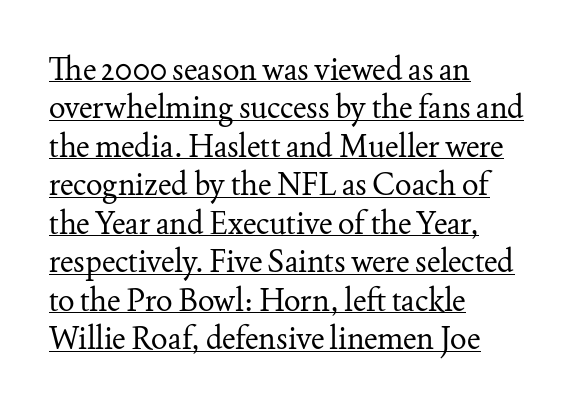
{"serif": "yes", "italic": "no", "bold": "no", "weight": "regular", "width": "normal", "stroke_contrast": "medium", "x_height": "small", "monospaced": "no", "underline": "yes", "align": "left", "line_spacing_ratio": 1.24, "letter_spacing": "normal", "letter_spacing_em": 0.0, "glyph_px": 31}
